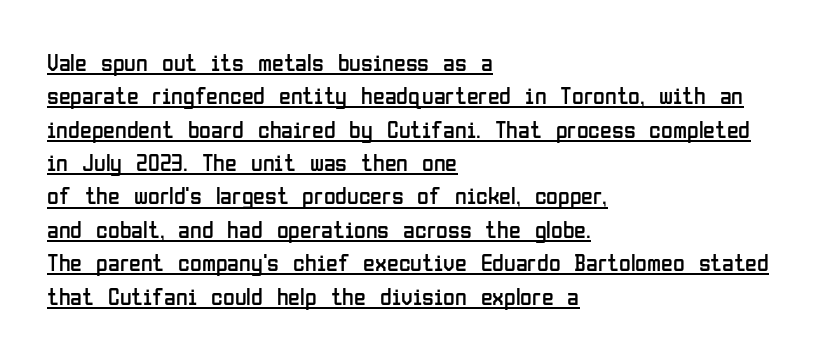
Q: Is the text bold? A: No.
Q: Is the text italic (slanted)? A: No, it is upright.
Q: Is the text underlined? A: Yes.
Q: How is the paragraph aligned? A: Left-aligned.
Q: Is the spacing between letters normal or unusually wide? A: Normal.
Q: Is the spacing between lines tight, normal or loose? A: Normal.
